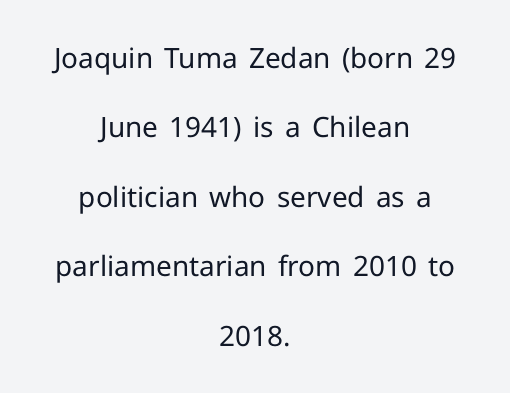
Vertical spacing — loose. Between one letter and the next there's only the usual sliver of space. Varying glyph widths throughout — classic text-font behaviour. Centered paragraph, ragged on both sides. This is sans-serif lettering, the kind often seen on screens and signage.
